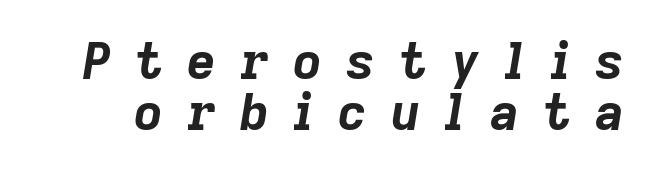
{"italic": "yes", "lean": "right", "slant_degrees": 9, "bold": "yes", "weight": "bold", "width": "normal", "stroke_contrast": "low", "x_height": "medium", "monospaced": "no", "underline": "no", "line_spacing": "tight", "line_spacing_ratio": 1.02, "letter_spacing": "wide", "letter_spacing_em": 0.48, "glyph_px": 50}
